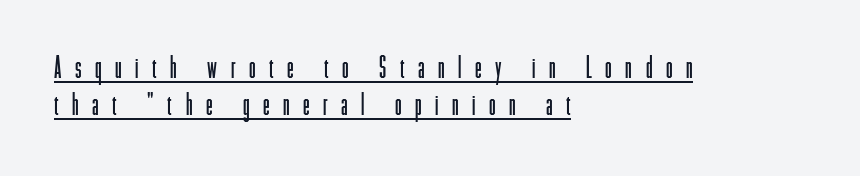
Do the characters align in a grid? No, the font is proportional. The passage shown is underscored from start to finish. Font category for this specimen: sans-serif. Line beginnings align vertically; line endings do not.
